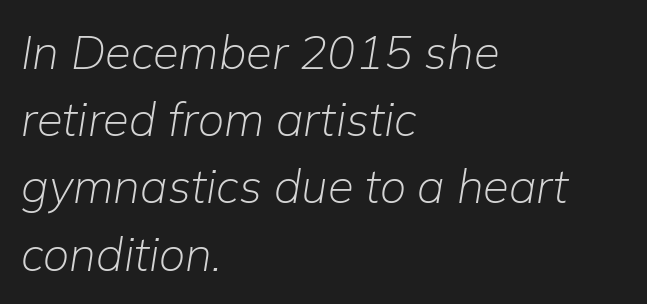
A typesetter would mark this as italic. The tracking reads as untouched default to a designer's eye. Compared with typical paragraphs, the rows here are spaced about the same. The typesetter chose a ragged-right arrangement here.
